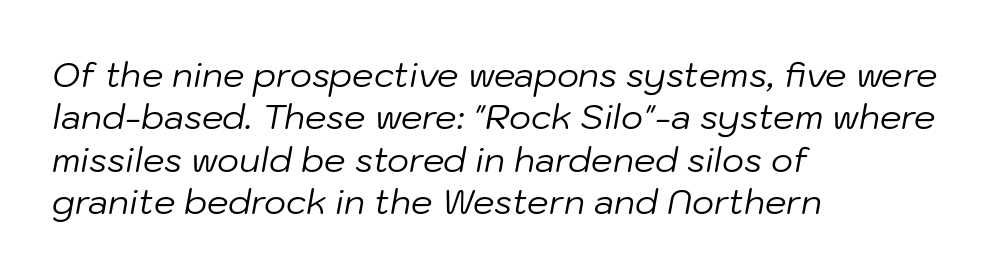
What's the leading like? Ordinary, nothing unusual. The area under the type is left untouched. The letters are slanted; this is an italic face. Counters stay open thanks to moderate or lighter strokes. The lines are quadded left.
